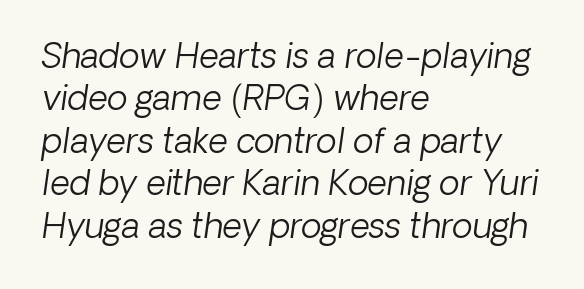
The image shows 34 px light type, italic (leaning right); set left-aligned, normal line spacing (1.25x), normal letter spacing, not underlined; low stroke contrast and a medium x-height.
